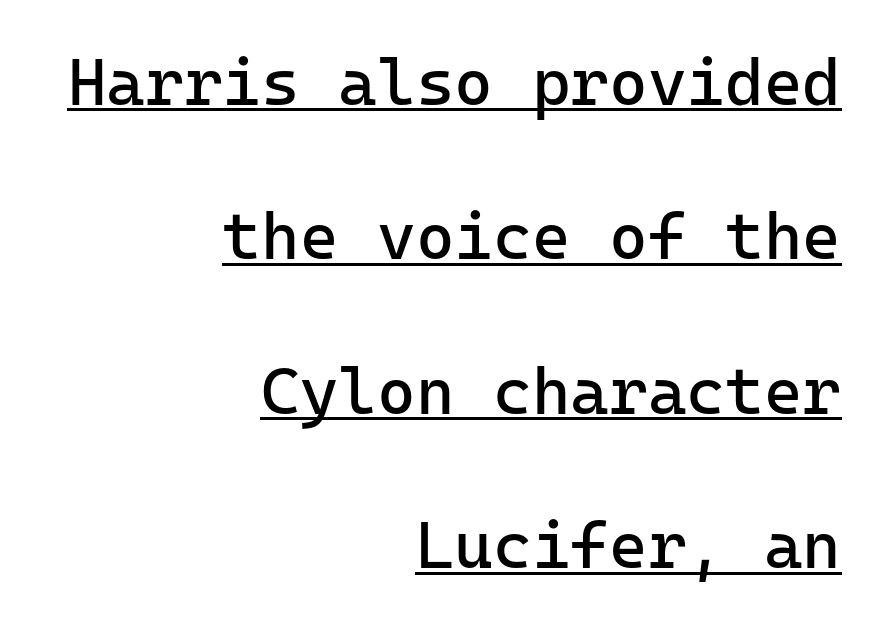
{"serif": "no", "italic": "no", "bold": "no", "weight": "regular", "width": "normal", "stroke_contrast": "low", "x_height": "medium", "underline": "yes", "align": "right", "line_spacing": "loose", "line_spacing_ratio": 2.34, "letter_spacing": "normal", "letter_spacing_em": 0.0, "glyph_px": 66}
